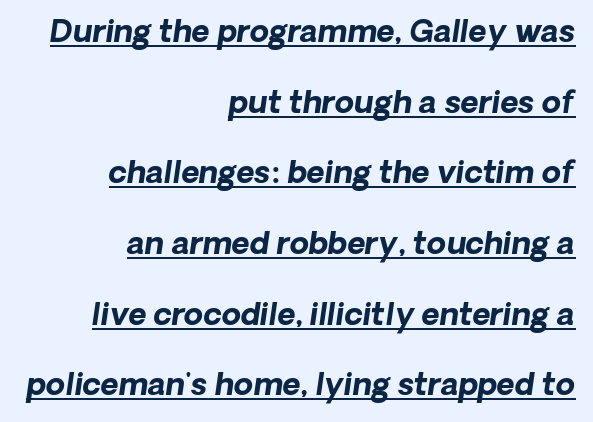
The image shows 31 px bold sans-serif type; set right-aligned, loose line spacing (2.28x), normal letter spacing, underlined; low stroke contrast and a medium x-height.
